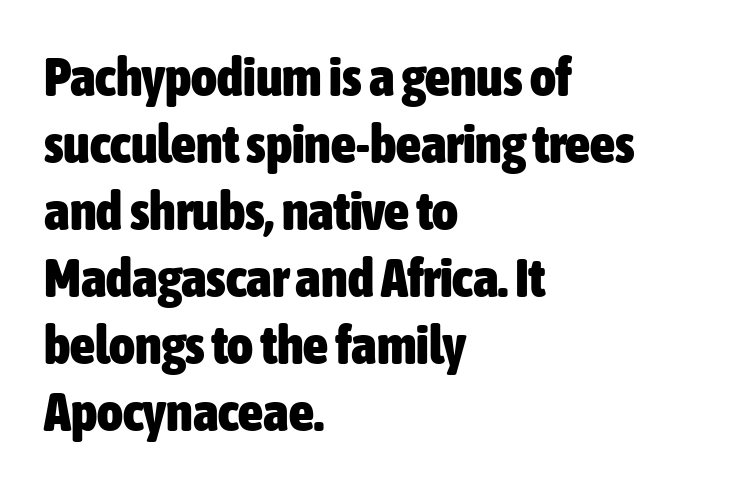
Characters remain perfectly vertical along every line. Plenty of ink on the page — the face is bold. Does the type have serifs? No, each stem ends abruptly. Beneath every word, the page is bare.
